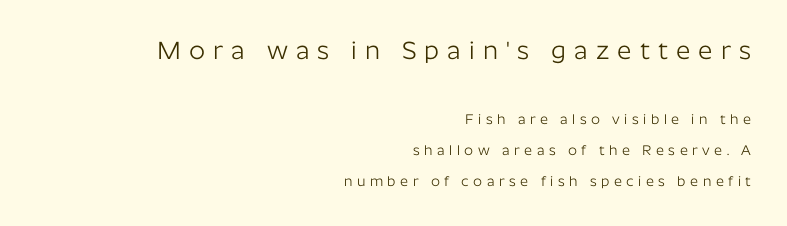
{"italic": "no", "bold": "no", "underline": "no", "align": "right", "line_spacing": "loose", "line_spacing_ratio": 2.2, "letter_spacing": "wide", "letter_spacing_em": 0.32, "larger_block": "first", "size_ratio": 1.79, "glyph_px": 25}
